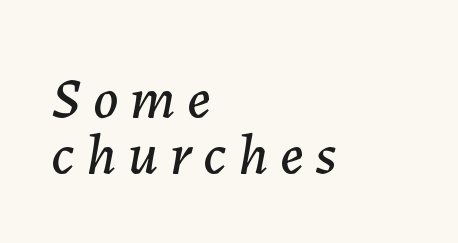
The image shows 58 px text type, italic (leaning right); set left-aligned, tight line spacing (0.96x), unusually wide letter spacing (+0.2 em), not underlined; low stroke contrast and a medium x-height.
